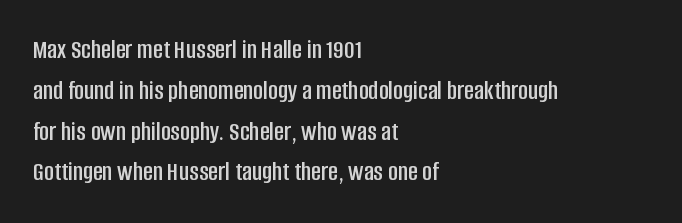
The typography opts for an upright posture over an oblique one. Descenders hang freely into open space. The rag falls on the right side of this text block. No extra tracking has been applied to these lines. Does the leading feel generous? No, just average.
